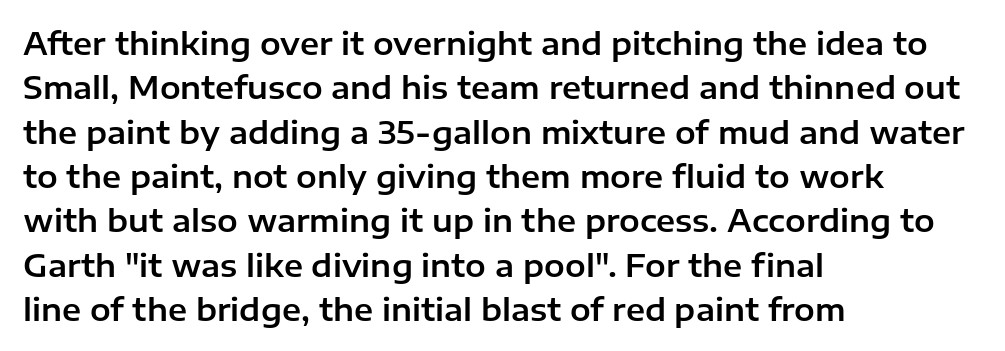
Q: Is the text italic (slanted)? A: No, it is upright.
Q: Is the typeface a serif or a sans-serif typeface? A: Sans-serif.
Q: Is the text underlined? A: No.
Q: How is the paragraph aligned? A: Left-aligned.
Q: Is the spacing between letters normal or unusually wide? A: Normal.
Q: Is the spacing between lines tight, normal or loose? A: Normal.
Q: Width (condensed, normal, or wide)? A: Normal.
Q: Stroke contrast? A: Low.
Q: x-height? A: Medium.
Q: Monospaced? A: No.
